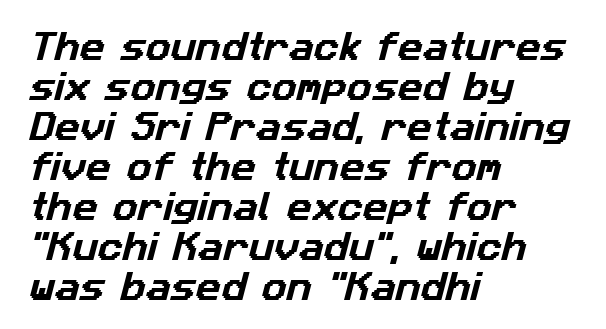
Q: Is the typeface a serif or a sans-serif typeface? A: Sans-serif.
Q: Is the text underlined? A: No.
Q: How is the paragraph aligned? A: Left-aligned.
Q: Is the spacing between letters normal or unusually wide? A: Normal.
Q: Is the spacing between lines tight, normal or loose? A: Normal.
Q: Width (condensed, normal, or wide)? A: Normal.
Q: Stroke contrast? A: Low.
Q: x-height? A: Medium.
Q: Monospaced? A: No.
